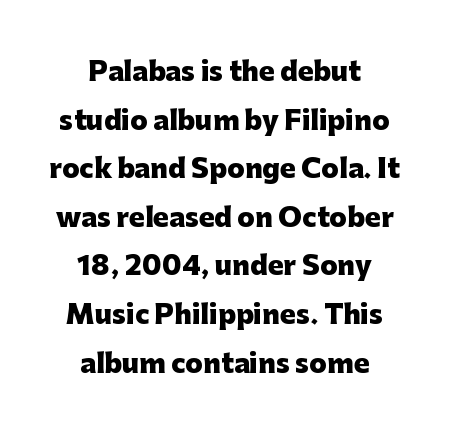
Pretty heavy lettering here — definitely bold. Tall strokes in this sample are plumb rather than angled. The strip under each line holds only bare page. Which margin do the lines hug? Neither — every line sits in the middle.
